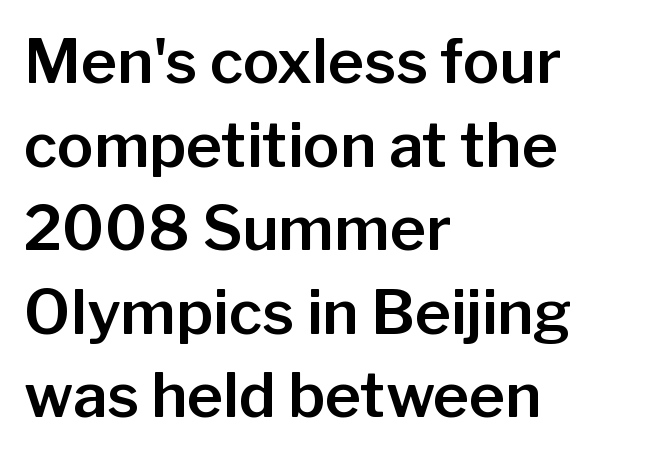
Q: Is the text italic (slanted)? A: No, it is upright.
Q: Is the typeface a serif or a sans-serif typeface? A: Sans-serif.
Q: Is the text underlined? A: No.
Q: How is the paragraph aligned? A: Left-aligned.
Q: Is the spacing between letters normal or unusually wide? A: Normal.
Q: Is the spacing between lines tight, normal or loose? A: Normal.
Q: Width (condensed, normal, or wide)? A: Normal.
Q: Stroke contrast? A: Low.
Q: x-height? A: Medium.
Q: Monospaced? A: No.
